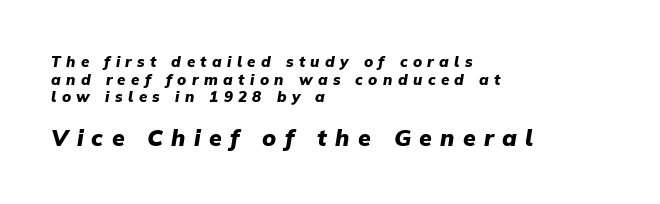
The image shows 23 px bold type, italic (leaning right); set left-aligned, line spacing 1.17x, unusually wide letter spacing (+0.36 em), not underlined; the second (bottom) block is 1.53x larger.
